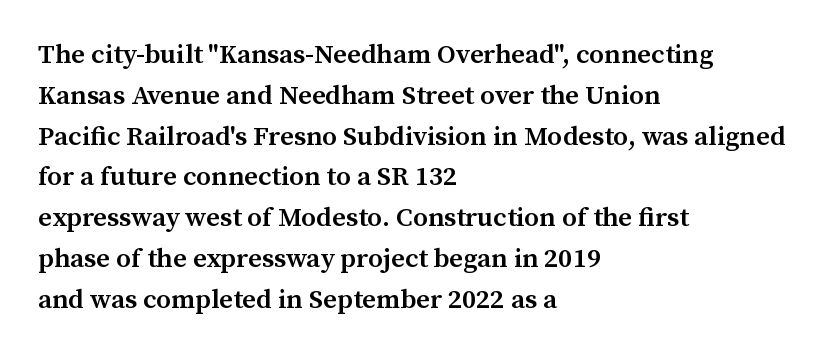
Q: Is the text bold? A: Semi-bold.
Q: Is the text italic (slanted)? A: No, it is upright.
Q: Is the text underlined? A: No.
Q: How is the paragraph aligned? A: Left-aligned.
Q: Is the spacing between letters normal or unusually wide? A: Normal.
Q: Is the spacing between lines tight, normal or loose? A: Normal.
